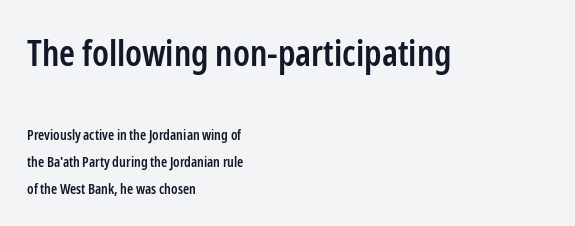
Each letter keeps its own natural width here, so spacing adapts to shape. Typographically, this falls in the sans-serif category. Block one is the big one; block two sits smaller underneath. How would I describe the line gaps? Wide and relaxed.
